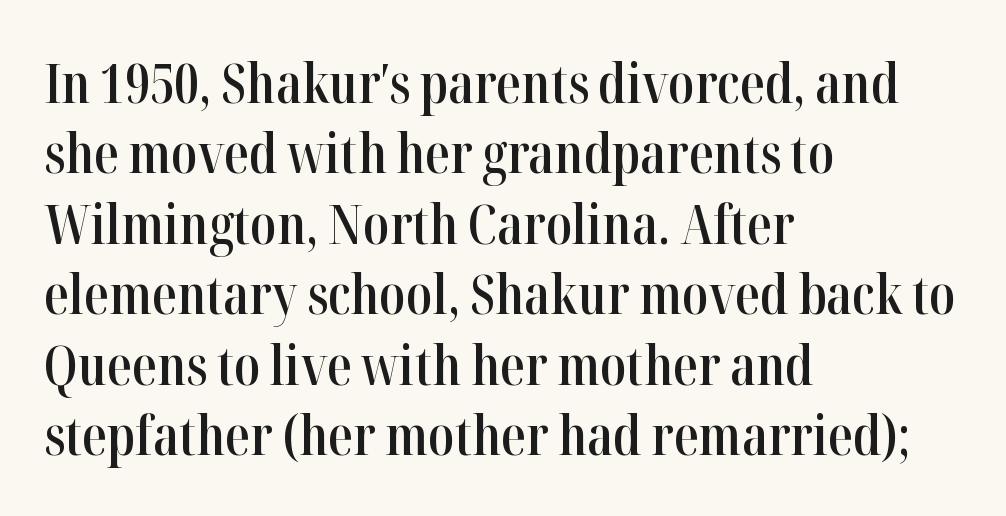
{"serif": "yes", "italic": "no", "bold": "semi", "weight": "semibold", "width": "condensed", "stroke_contrast": "high", "x_height": "medium", "monospaced": "no", "underline": "no", "align": "left", "line_spacing": "normal", "line_spacing_ratio": 1.28, "letter_spacing": "normal", "letter_spacing_em": 0.0, "glyph_px": 55}
